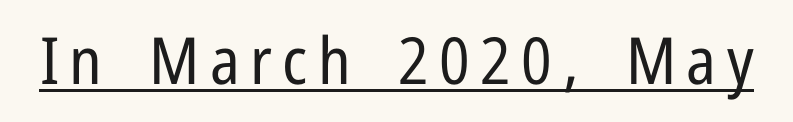
Q: Is the text bold? A: No.
Q: Is the text italic (slanted)? A: No, it is upright.
Q: Is the typeface a serif or a sans-serif typeface? A: Sans-serif.
Q: Is the text underlined? A: Yes.
Q: Width (condensed, normal, or wide)? A: Condensed.
Q: Stroke contrast? A: Low.
Q: x-height? A: Medium.
Q: Monospaced? A: No.
